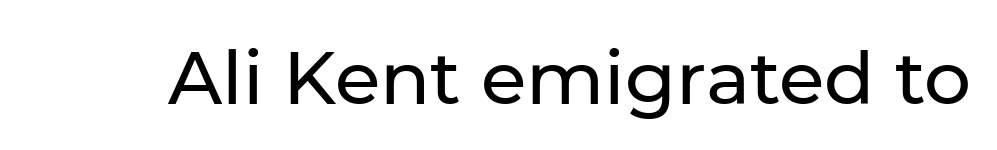
This is sans-serif lettering, the kind often seen on screens and signage. Nobody touched the tracking dial on this one. Clear beneath every line of the passage. Quick note: not italic, upright. This sample has the flowing, uneven cadence of proportional lettering.
